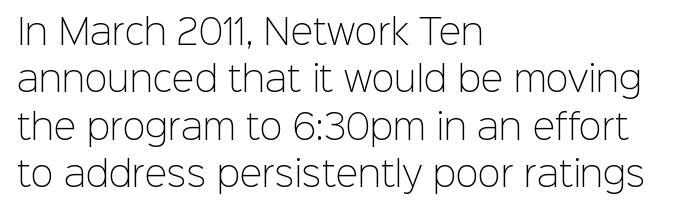
Is there much room between lines? A standard amount, neither cramped nor airy. Is the block centered? No — it sits flush against the left margin. The tracking reads as untouched default to a designer's eye. The type family on display is of the sans-serif kind. This is the regular roman posture of the typeface.
